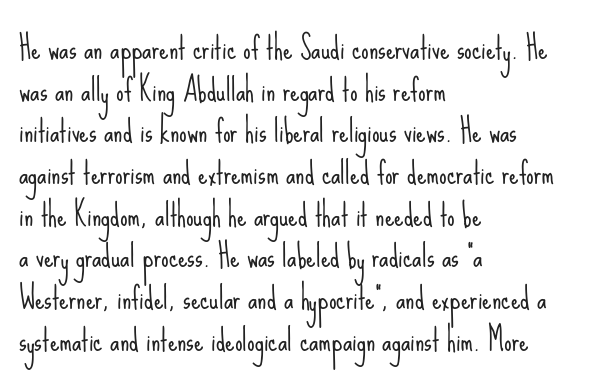
{"serif": "no", "italic": "no", "bold": "no", "weight": "light", "width": "condensed", "stroke_contrast": "low", "x_height": "small", "monospaced": "no", "underline": "no", "align": "left", "line_spacing": "normal", "line_spacing_ratio": 1.39, "letter_spacing": "normal", "letter_spacing_em": 0.0, "glyph_px": 30}
